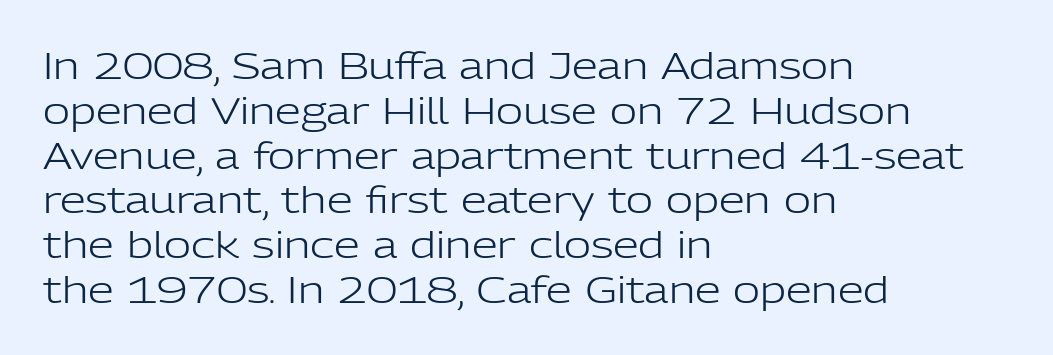
The image shows 37 px light sans-serif type, upright; set left-aligned, line spacing 1.21x, normal letter spacing, not underlined; low stroke contrast and a medium x-height.
